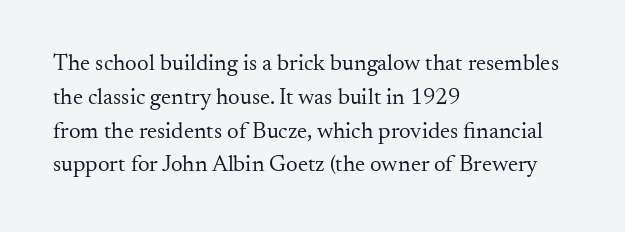
Q: Is the text bold? A: No.
Q: Is the text italic (slanted)? A: No, it is upright.
Q: Is the text underlined? A: No.
Q: How is the paragraph aligned? A: Left-aligned.
Q: Is the spacing between letters normal or unusually wide? A: Normal.
Q: Is the spacing between lines tight, normal or loose? A: Normal.
